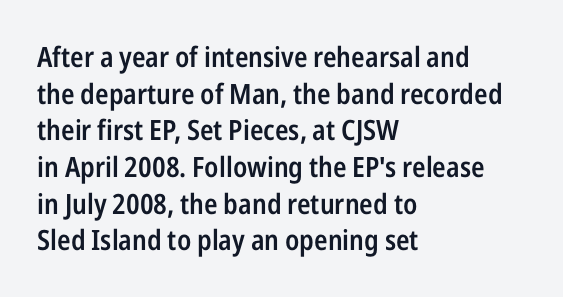
Note the varied advance widths — an 'i' is clearly narrower than an 'm'. I'd call this a sans setting — the letters go barefoot. Interline gaps are of average width in this sample. Do the letters lean? They stand straight. The face used here is a semibold: visibly heavier than regular, lighter than bold.
